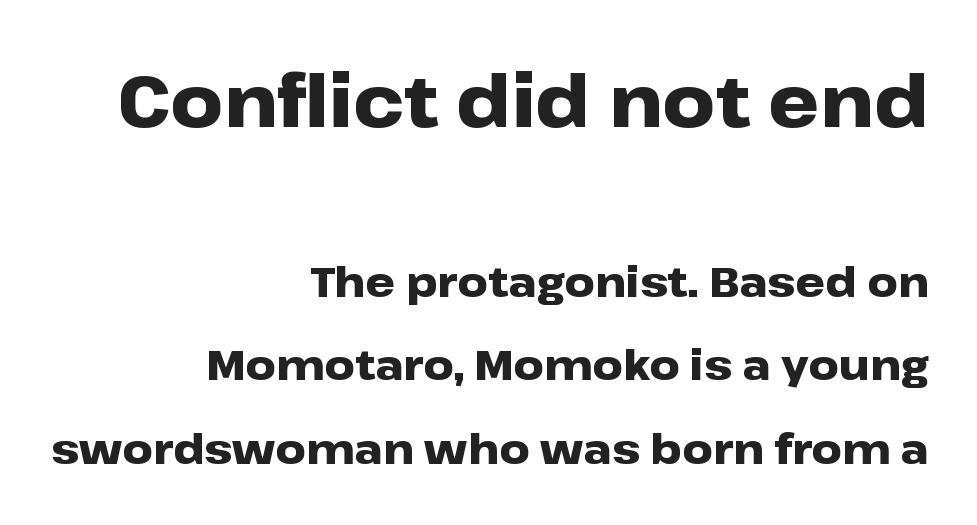
These two chunks differ in scale, with the top chunk taking the larger measure. Summary of vertical rhythm: relaxed, with wide interline spacing. The passage shown is typed in a proportional face where columns would drift. Descenders hang freely into open space. The letters sit at their default tracking, neither squeezed nor spread.
